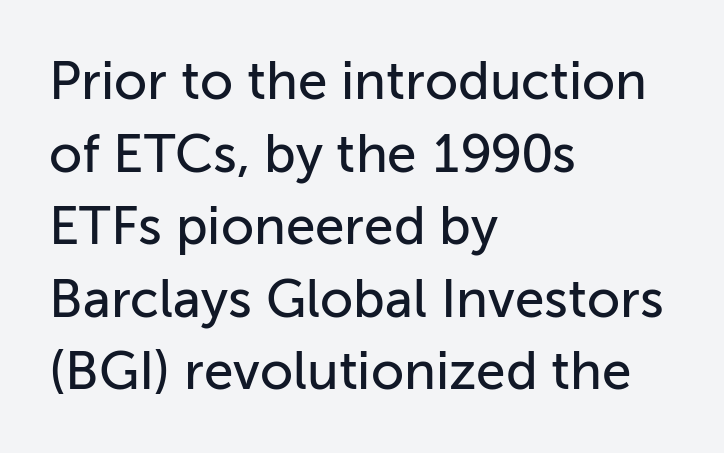
The image shows 53 px sans-serif type, upright; set left-aligned, normal line spacing (1.37x), normal letter spacing, not underlined; low stroke contrast and a medium x-height.
